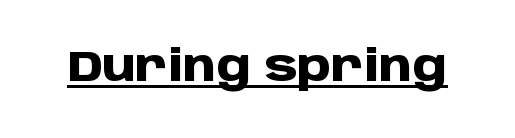
The passage shown is emphatically bold. Decoration check: the copy is underlined. Each letter keeps its own natural width here, so spacing adapts to shape. A sans-serif font was chosen for this passage.
